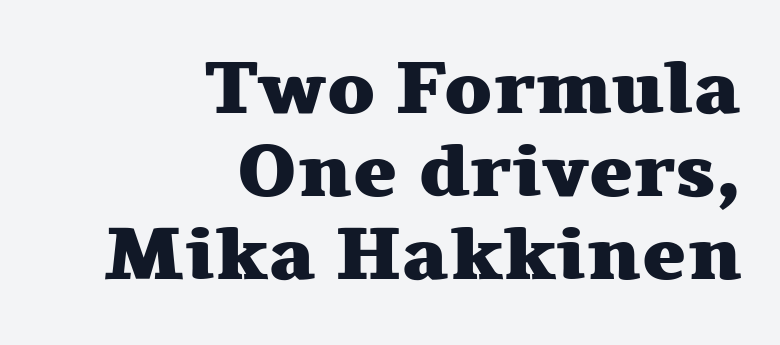
The image shows 75 px heavy, wide serif type, upright; set right-aligned, tight line spacing (1.11x), normal letter spacing, not underlined; medium stroke contrast and a medium x-height.
